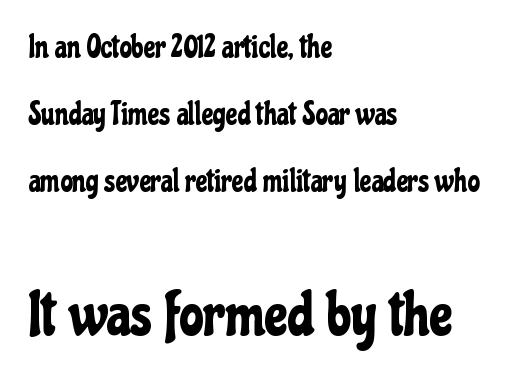
The image shows 62 px condensed sans-serif type, upright; set left-aligned, loose line spacing (2.16x), normal letter spacing, not underlined; the second (bottom) block is 2.0x larger; low stroke contrast and a medium x-height.
